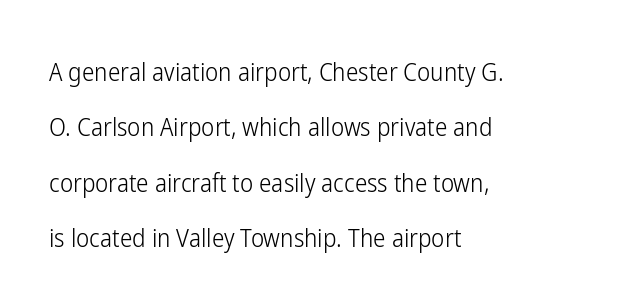
Successive baselines arrive slowly, with a big drop between each. Words float on clear page, feet unadorned. Posture: straight, roman, zero tilt. Each line starts at the same left margin while the right side varies. These lines keep a tight, regular rhythm from letter to letter. Stems and bowls with no extra thickness — not bold.
